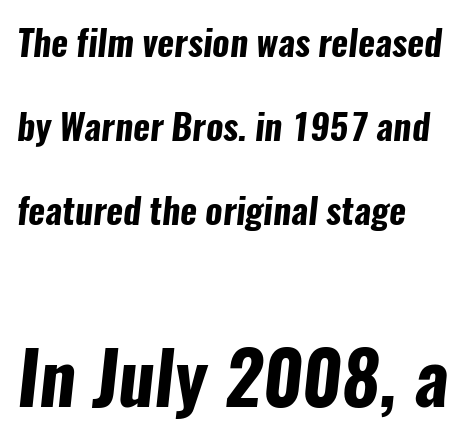
The image shows 73 px bold, condensed sans-serif type; set left-aligned, loose line spacing (2.33x), normal letter spacing, not underlined; the second (bottom) block is 2.03x larger; low stroke contrast and a medium x-height.
